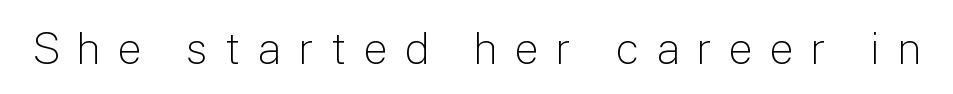
Q: Is the text bold? A: No.
Q: Is the text italic (slanted)? A: No, it is upright.
Q: Is the typeface a serif or a sans-serif typeface? A: Sans-serif.
Q: Is the text underlined? A: No.
Q: Is the spacing between letters normal or unusually wide? A: Unusually wide.
Q: Width (condensed, normal, or wide)? A: Normal.
Q: Stroke contrast? A: Low.
Q: x-height? A: Medium.
Q: Monospaced? A: No.
